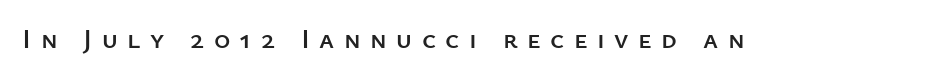
{"serif": "no", "italic": "no", "width": "normal", "stroke_contrast": "low", "x_height": "medium", "monospaced": "no", "underline": "no", "letter_spacing": "wide", "letter_spacing_em": 0.34, "glyph_px": 28}
